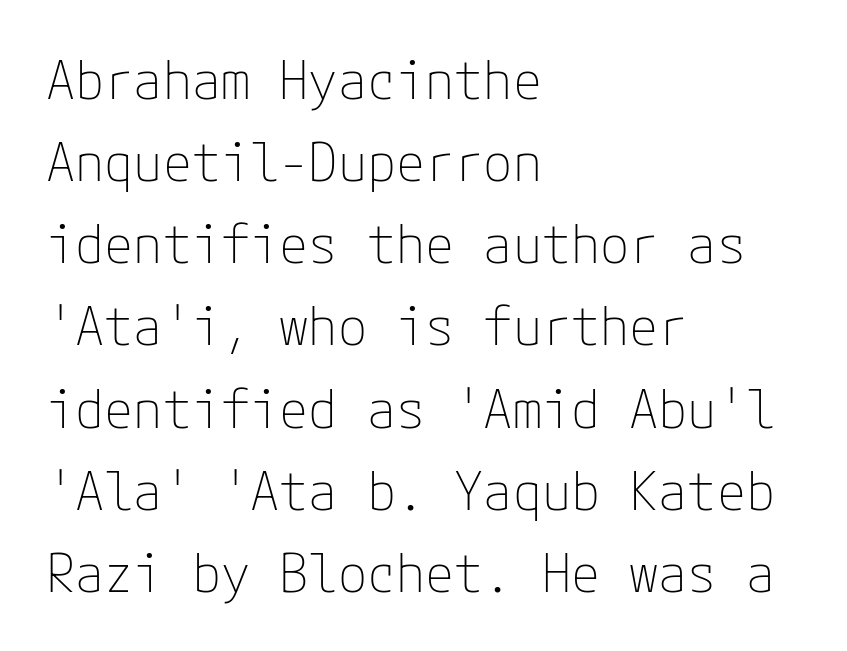
The image shows 53 px thin sans-serif type, upright; set left-aligned, normal line spacing (1.55x), normal letter spacing, not underlined; low stroke contrast and a medium x-height.
